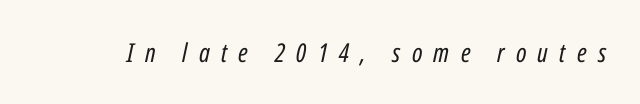
The image shows 26 px text type, italic (leaning right); set unusually wide letter spacing (+0.43 em), not underlined.
